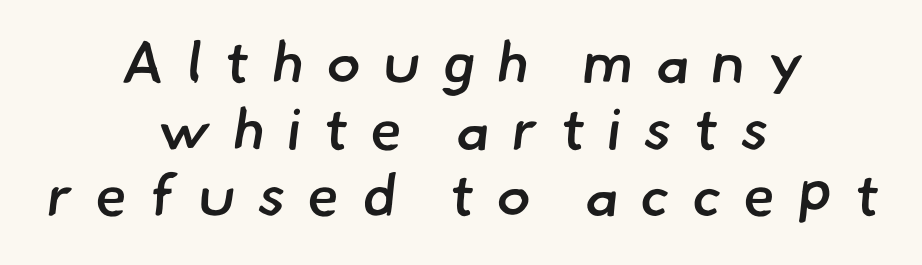
The strokes are fattened partway — semibold, not bold. Reading down the column, the eye jumps only a short way to each next line. Which margin do the lines hug? Neither — every line sits in the middle. What kind of face is this? One without serifs — a sans.
